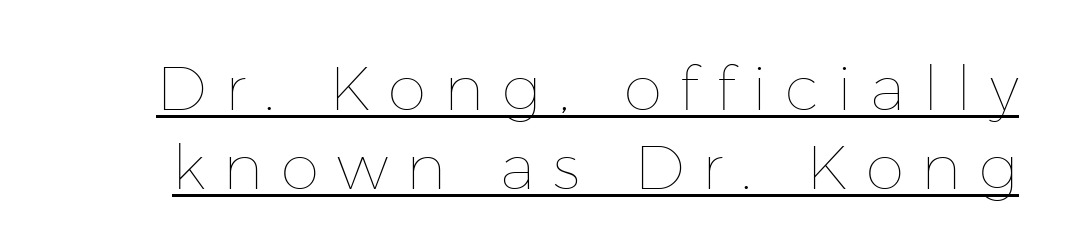
The passage shown is typed in a proportional face where columns would drift. Summary of vertical rhythm: regular, with standard interline spacing. Characters remain perfectly vertical along every line. Observe the wide spacing: letters keep a clear distance from each other.
